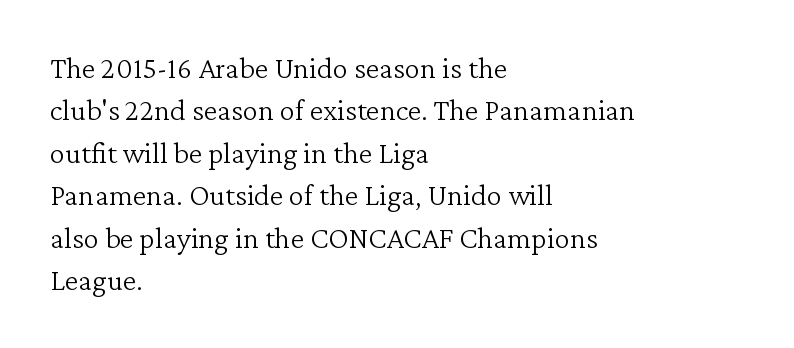
Q: Is the text bold? A: No.
Q: Is the text italic (slanted)? A: No, it is upright.
Q: Is the typeface a serif or a sans-serif typeface? A: Serif.
Q: Is the text underlined? A: No.
Q: How is the paragraph aligned? A: Left-aligned.
Q: Is the spacing between letters normal or unusually wide? A: Normal.
Q: Is the spacing between lines tight, normal or loose? A: Normal.
Q: Width (condensed, normal, or wide)? A: Normal.
Q: Stroke contrast? A: Low.
Q: x-height? A: Medium.
Q: Monospaced? A: No.
